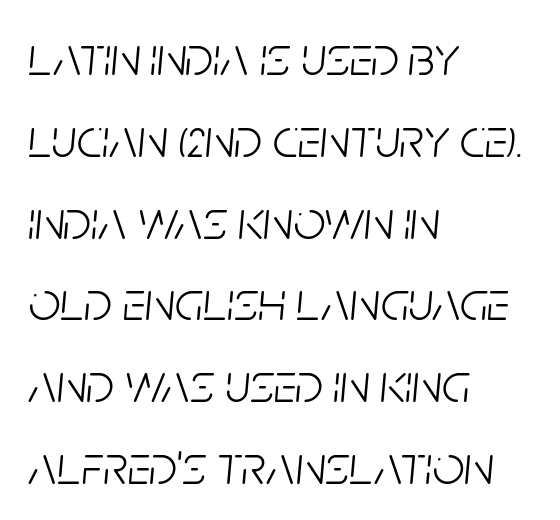
Q: Is the text bold? A: No.
Q: Is the text italic (slanted)? A: Yes, it leans right by about 5 degrees.
Q: Is the text underlined? A: No.
Q: How is the paragraph aligned? A: Left-aligned.
Q: Is the spacing between letters normal or unusually wide? A: Normal.
Q: Is the spacing between lines tight, normal or loose? A: Normal.
Q: Width (condensed, normal, or wide)? A: Condensed.
Q: Stroke contrast? A: Low.
Q: x-height? A: Large.
Q: Monospaced? A: No.
